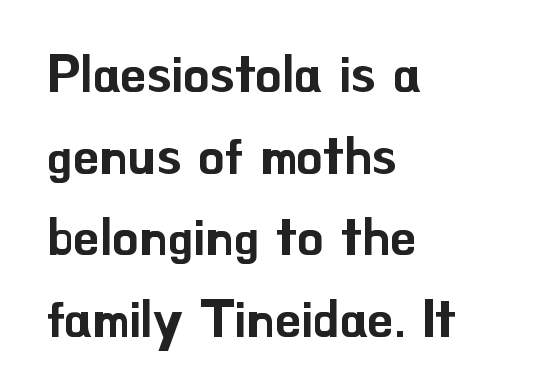
{"serif": "no", "italic": "no", "width": "normal", "stroke_contrast": "low", "x_height": "small", "monospaced": "no", "underline": "no", "align": "left", "line_spacing": "normal", "line_spacing_ratio": 1.57, "letter_spacing": "normal", "letter_spacing_em": 0.0, "glyph_px": 52}
